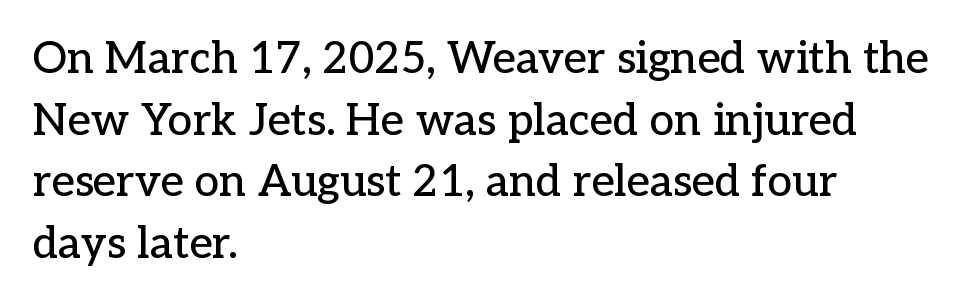
Q: Is the text italic (slanted)? A: No, it is upright.
Q: Is the typeface a serif or a sans-serif typeface? A: Serif.
Q: Is the text underlined? A: No.
Q: How is the paragraph aligned? A: Left-aligned.
Q: Is the spacing between letters normal or unusually wide? A: Normal.
Q: Is the spacing between lines tight, normal or loose? A: Normal.
Q: Width (condensed, normal, or wide)? A: Normal.
Q: Stroke contrast? A: Low.
Q: x-height? A: Medium.
Q: Monospaced? A: No.
